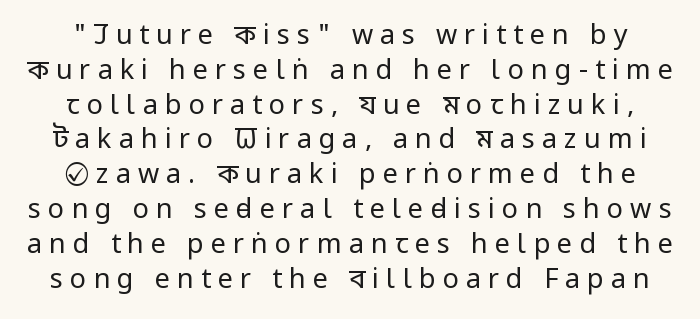
Has an underline been added? It has not. The typography opts for an upright posture over an oblique one. Is the type heavy? It reads as light-to-regular instead. Words appear elongated and porous because spacing is wide. Summary of vertical rhythm: regular, with standard interline spacing.
